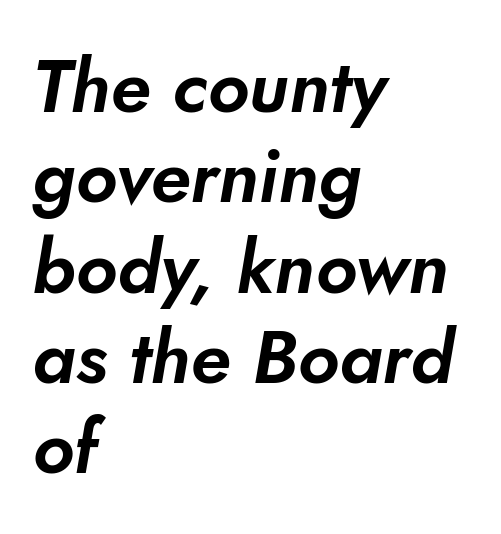
{"serif": "no", "width": "normal", "stroke_contrast": "low", "x_height": "small", "monospaced": "no", "underline": "no", "align": "left", "line_spacing_ratio": 1.22, "letter_spacing": "normal", "letter_spacing_em": 0.0, "glyph_px": 74}
